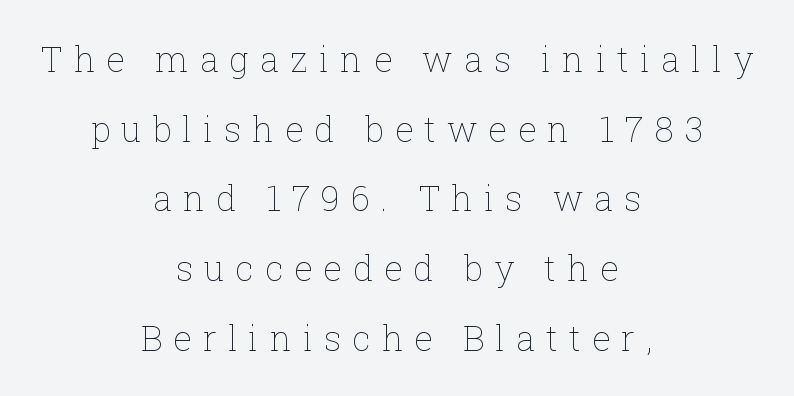
{"italic": "no", "bold": "no", "weight": "thin", "width": "normal", "stroke_contrast": "low", "x_height": "medium", "monospaced": "no", "underline": "no", "align": "center", "line_spacing": "loose", "line_spacing_ratio": 1.99, "letter_spacing": "wide", "letter_spacing_em": 0.31, "glyph_px": 35}
